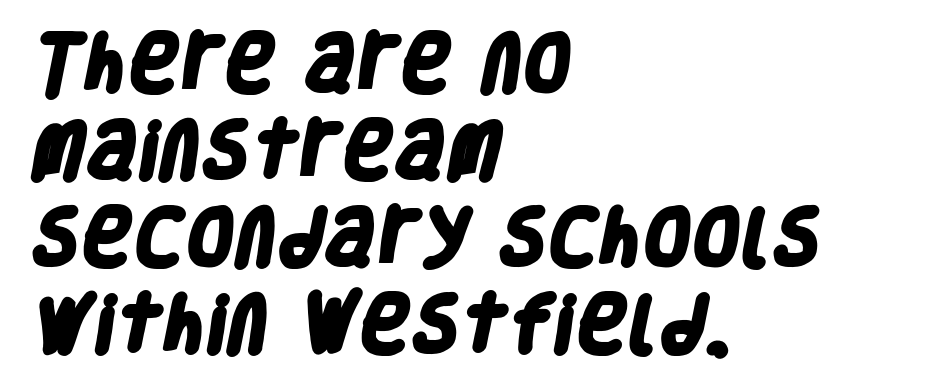
Q: Is the text bold? A: Yes.
Q: Is the typeface a serif or a sans-serif typeface? A: Sans-serif.
Q: Is the text underlined? A: No.
Q: How is the paragraph aligned? A: Left-aligned.
Q: Is the spacing between letters normal or unusually wide? A: Normal.
Q: Is the spacing between lines tight, normal or loose? A: Normal.
Q: Width (condensed, normal, or wide)? A: Condensed.
Q: Stroke contrast? A: Low.
Q: x-height? A: Large.
Q: Monospaced? A: No.
